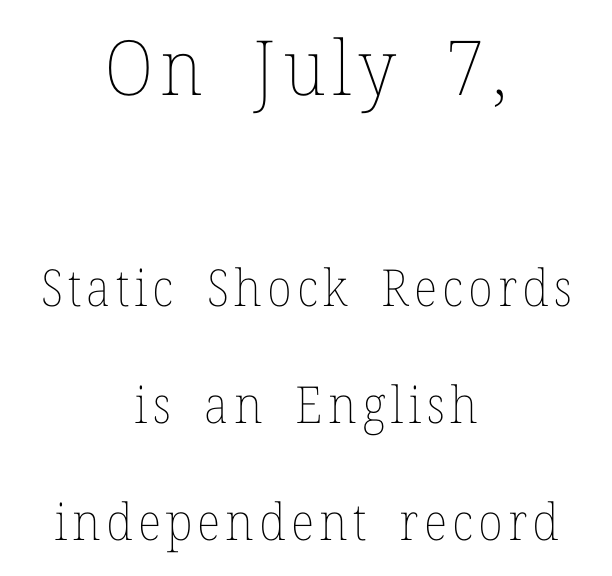
The image shows 76 px thin type, upright; set centered, loose line spacing (2.3x), not underlined; the first (top) block is 1.49x larger; low stroke contrast and a medium x-height.
